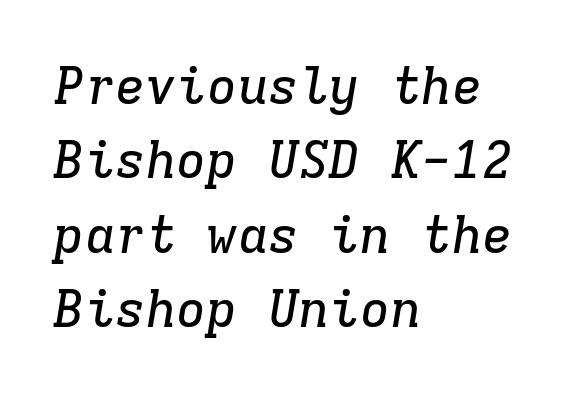
Q: Is the text italic (slanted)? A: Yes, it leans right by about 9 degrees.
Q: Is the typeface a serif or a sans-serif typeface? A: Serif.
Q: Is the text underlined? A: No.
Q: How is the paragraph aligned? A: Left-aligned.
Q: Is the spacing between letters normal or unusually wide? A: Normal.
Q: Is the spacing between lines tight, normal or loose? A: Normal.
Q: Width (condensed, normal, or wide)? A: Normal.
Q: Stroke contrast? A: Low.
Q: x-height? A: Medium.
Q: Monospaced? A: Yes.
